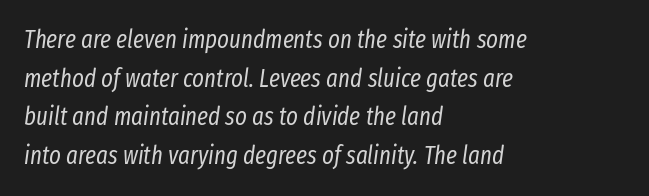
Is there much room between lines? A standard amount, neither cramped nor airy. No letter is thick-stroked: the sample isn't bold. Observe the lean: these are italic letterforms. Decoration check: the copy has no underline. Compared with a centered layout, this one pins lines to the left instead.
